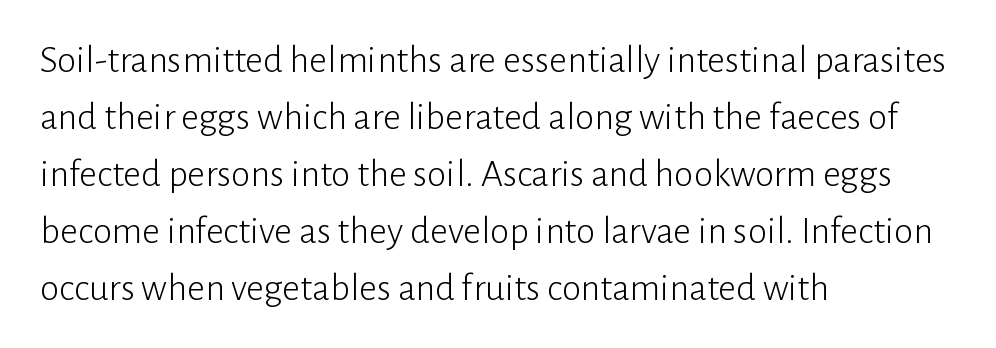
The image shows 39 px light sans-serif type, upright; set left-aligned, normal line spacing (1.46x), normal letter spacing, not underlined; low stroke contrast and a medium x-height.
